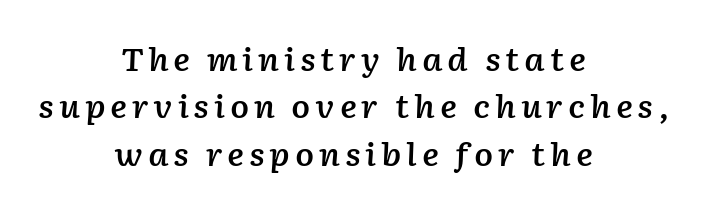
Set as a demibold, roughly 600 on the weight scale. This sample uses an oblique cut, with every glyph tilted off the vertical. Compared with typical paragraphs, the rows here are spaced about the same. Each row of text sits above clean, open space. Caption: multi-line text, centered on the measure. Proportional: the letters do not fall into vertical columns.
